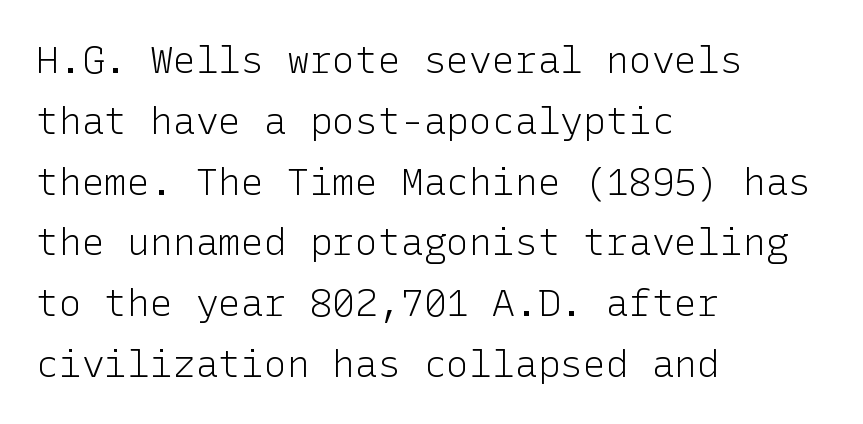
{"serif": "no", "italic": "no", "bold": "no", "weight": "light", "width": "normal", "stroke_contrast": "low", "x_height": "medium", "underline": "no", "align": "left", "line_spacing": "normal", "line_spacing_ratio": 1.6, "letter_spacing": "normal", "letter_spacing_em": 0.0, "glyph_px": 38}
